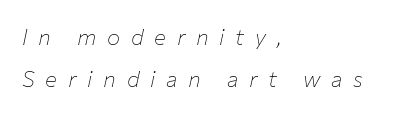
Q: Is the text bold? A: No.
Q: Is the text italic (slanted)? A: Yes, it leans right by about 12 degrees.
Q: Is the text underlined? A: No.
Q: How is the paragraph aligned? A: Left-aligned.
Q: Is the spacing between letters normal or unusually wide? A: Unusually wide.
Q: Is the spacing between lines tight, normal or loose? A: Loose.
